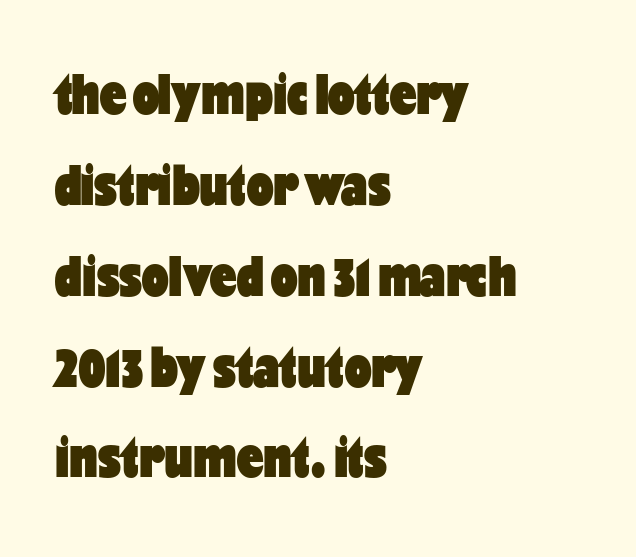
The image shows 59 px heavy, condensed sans-serif type, upright; set left-aligned, normal line spacing (1.54x), normal letter spacing, not underlined; low stroke contrast and a medium x-height.
